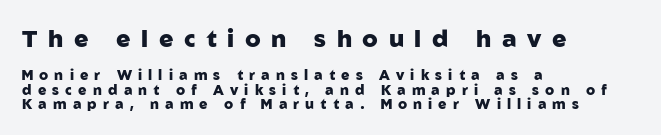
{"italic": "no", "bold": "yes", "underline": "no", "align": "left", "line_spacing": "tight", "line_spacing_ratio": 1.01, "letter_spacing": "wide", "letter_spacing_em": 0.44, "larger_block": "first", "size_ratio": 1.71, "glyph_px": 24}
